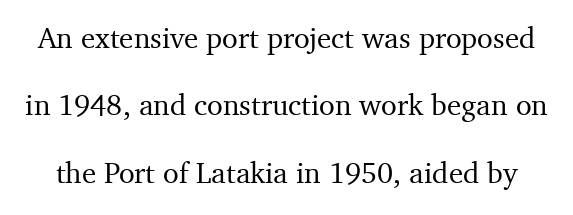
The image shows 29 px serif type, upright; set loose line spacing (2.32x), normal letter spacing, not underlined; medium stroke contrast and a medium x-height.
